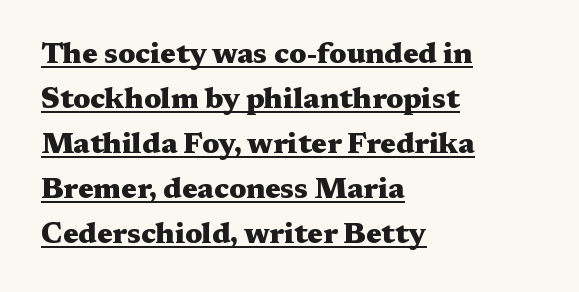
Q: Is the text bold? A: Yes.
Q: Is the text italic (slanted)? A: No, it is upright.
Q: Is the typeface a serif or a sans-serif typeface? A: Serif.
Q: Is the text underlined? A: Yes.
Q: How is the paragraph aligned? A: Left-aligned.
Q: Is the spacing between letters normal or unusually wide? A: Normal.
Q: Is the spacing between lines tight, normal or loose? A: Normal.
Q: Width (condensed, normal, or wide)? A: Wide.
Q: Stroke contrast? A: Medium.
Q: x-height? A: Medium.
Q: Monospaced? A: No.
